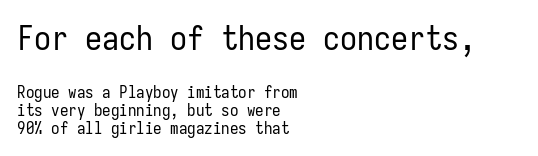
The image shows 34 px regular-weight, condensed sans-serif type, upright, monospaced; set left-aligned, tight line spacing (1.07x), normal letter spacing, not underlined; the first (top) block is 2.0x larger; low stroke contrast and a medium x-height.
